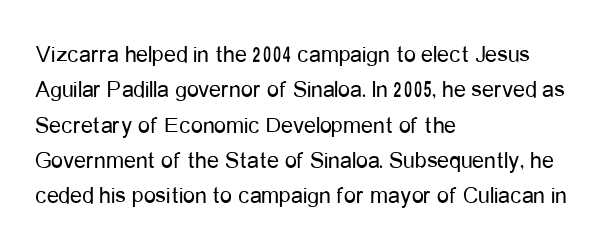
The image shows 24 px text type, upright; set left-aligned, normal line spacing (1.47x), normal letter spacing, not underlined.
